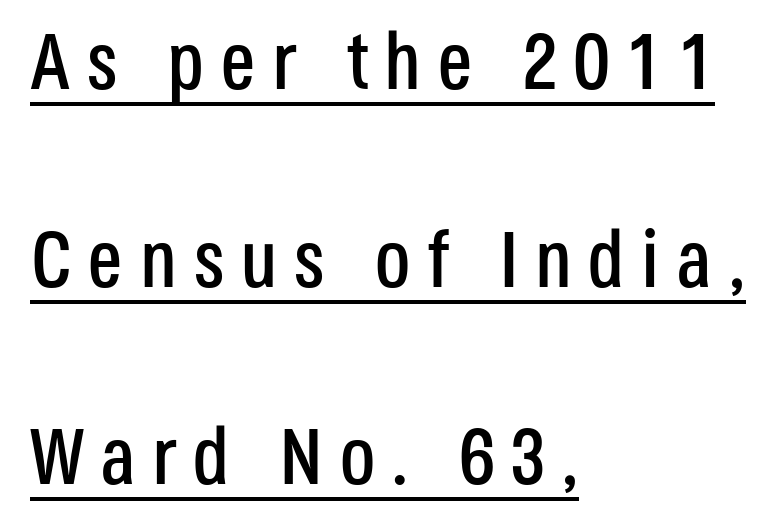
The image shows 80 px condensed sans-serif type, upright; set left-aligned, loose line spacing (2.47x), unusually wide letter spacing (+0.2 em), underlined; low stroke contrast and a large x-height.
